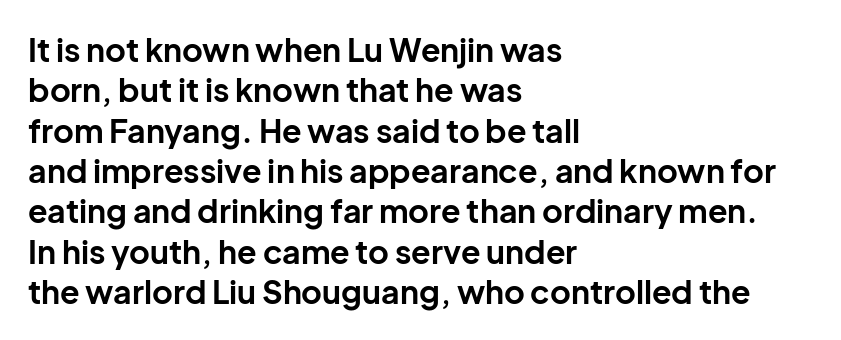
{"serif": "no", "italic": "no", "bold": "yes", "weight": "bold", "width": "normal", "stroke_contrast": "low", "x_height": "medium", "monospaced": "no", "underline": "no", "align": "left", "line_spacing": "normal", "line_spacing_ratio": 1.26, "letter_spacing": "normal", "letter_spacing_em": 0.0, "glyph_px": 32}
